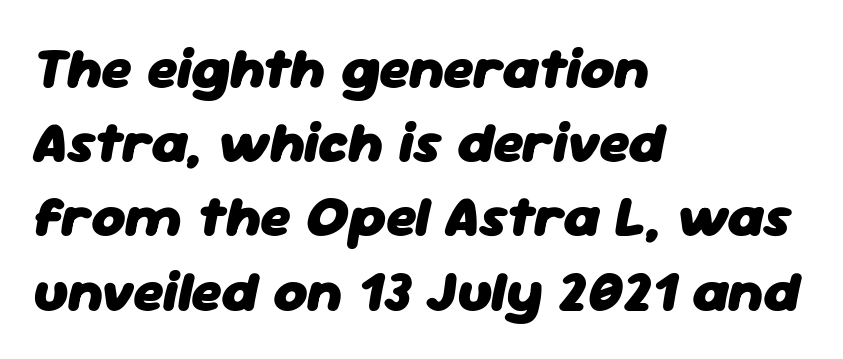
Plain, unruled lines of type. The passage shown stacks its lines at a standard gap. One-word summary of the alignment: left. Italic: yes, the glyphs are oblique. In terms of weight, the rendering is a true, heavy bold.
